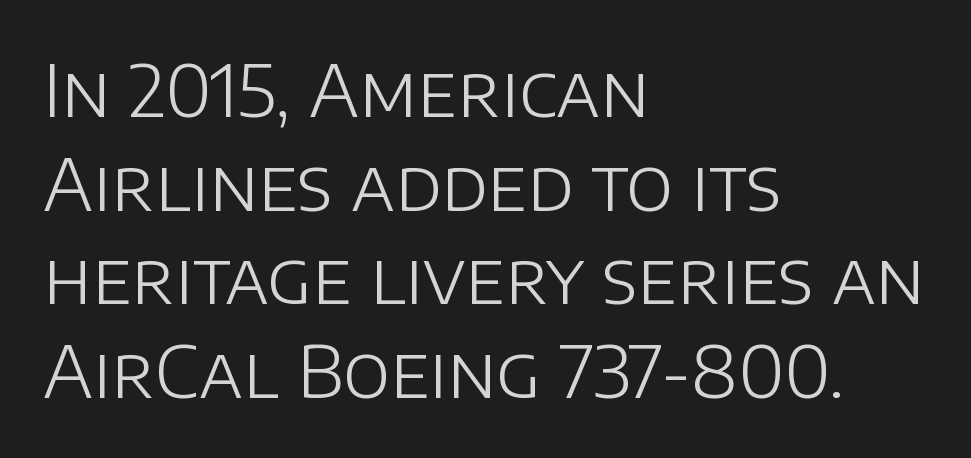
Q: Is the text bold? A: No.
Q: Is the text italic (slanted)? A: No, it is upright.
Q: Is the typeface a serif or a sans-serif typeface? A: Sans-serif.
Q: Is the text underlined? A: No.
Q: How is the paragraph aligned? A: Left-aligned.
Q: Is the spacing between letters normal or unusually wide? A: Normal.
Q: Is the spacing between lines tight, normal or loose? A: Normal.
Q: Width (condensed, normal, or wide)? A: Normal.
Q: Stroke contrast? A: Low.
Q: x-height? A: Large.
Q: Monospaced? A: No.
